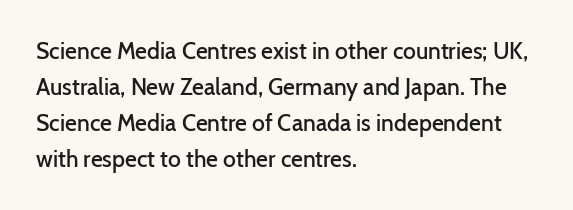
Q: Is the text bold? A: Semi-bold.
Q: Is the text italic (slanted)? A: No, it is upright.
Q: Is the text underlined? A: No.
Q: How is the paragraph aligned? A: Left-aligned.
Q: Is the spacing between letters normal or unusually wide? A: Normal.
Q: Is the spacing between lines tight, normal or loose? A: Normal.
